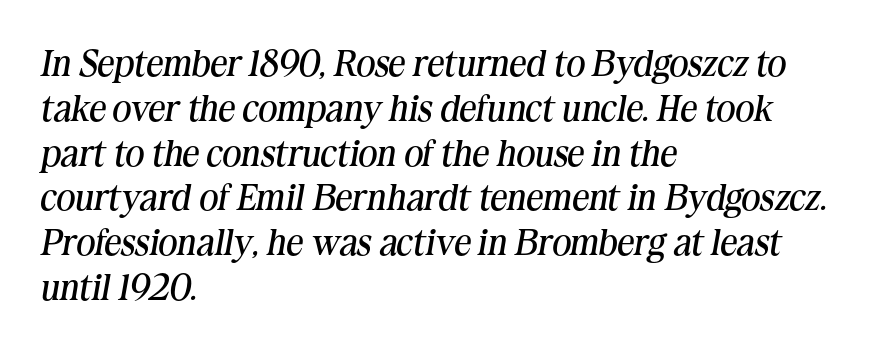
{"serif": "yes", "italic": "yes", "lean": "right", "slant_degrees": 10, "bold": "no", "weight": "regular", "width": "normal", "stroke_contrast": "medium", "x_height": "medium", "monospaced": "no", "underline": "no", "align": "left", "line_spacing_ratio": 1.21, "letter_spacing": "normal", "letter_spacing_em": 0.0, "glyph_px": 37}
